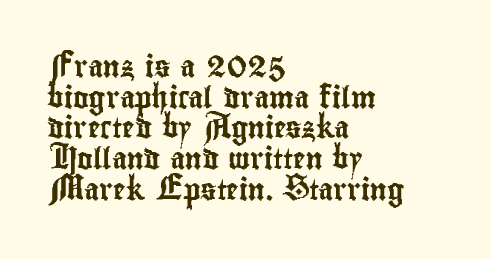
Q: Is the text italic (slanted)? A: No, it is upright.
Q: Is the text underlined? A: No.
Q: How is the paragraph aligned? A: Left-aligned.
Q: Is the spacing between letters normal or unusually wide? A: Normal.
Q: Is the spacing between lines tight, normal or loose? A: Normal.
